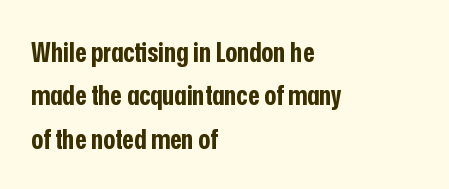
Q: Is the text bold? A: Yes.
Q: Is the text italic (slanted)? A: No, it is upright.
Q: Is the typeface a serif or a sans-serif typeface? A: Sans-serif.
Q: Is the text underlined? A: No.
Q: How is the paragraph aligned? A: Left-aligned.
Q: Is the spacing between letters normal or unusually wide? A: Normal.
Q: Is the spacing between lines tight, normal or loose? A: Normal.
Q: Width (condensed, normal, or wide)? A: Condensed.
Q: Stroke contrast? A: Low.
Q: x-height? A: Medium.
Q: Monospaced? A: No.
